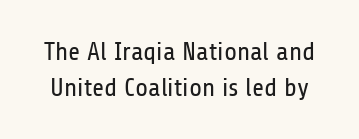
{"italic": "no", "bold": "no", "underline": "no", "line_spacing": "normal", "line_spacing_ratio": 1.37, "letter_spacing": "normal", "letter_spacing_em": 0.0, "glyph_px": 26}
